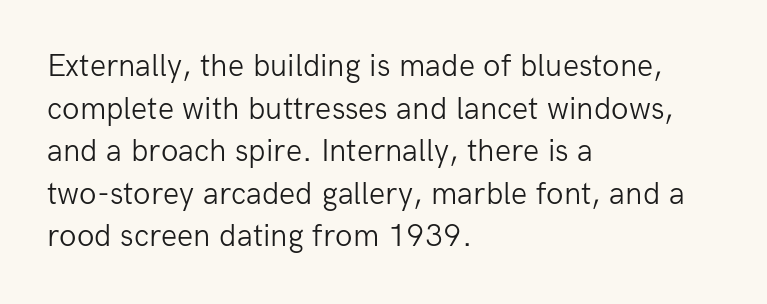
Underlining? Definitely not there. Visually the block forms a straight wall on the left and a jagged coastline on the right. Proportional: the letters do not fall into vertical columns. Horizontal bands of white between lines are of average thickness.
